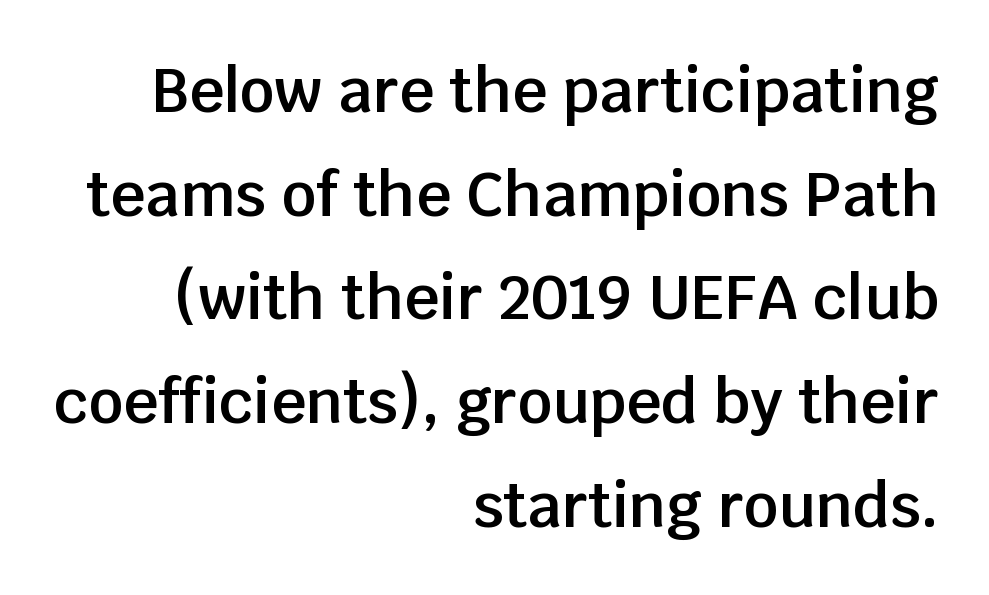
The image shows 61 px semibold sans-serif type, upright; set right-aligned, normal line spacing (1.7x), normal letter spacing, not underlined; low stroke contrast and a large x-height.
